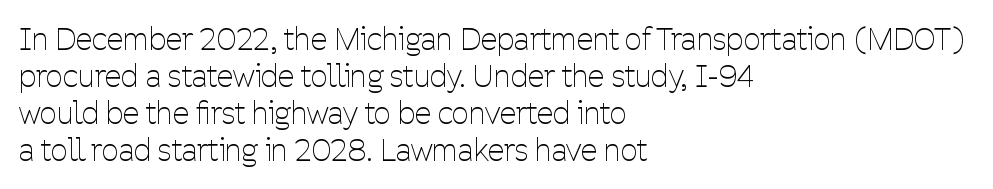
The image shows 30 px thin, condensed sans-serif type, upright; set left-aligned, line spacing 1.23x, normal letter spacing, not underlined; low stroke contrast and a medium x-height.
